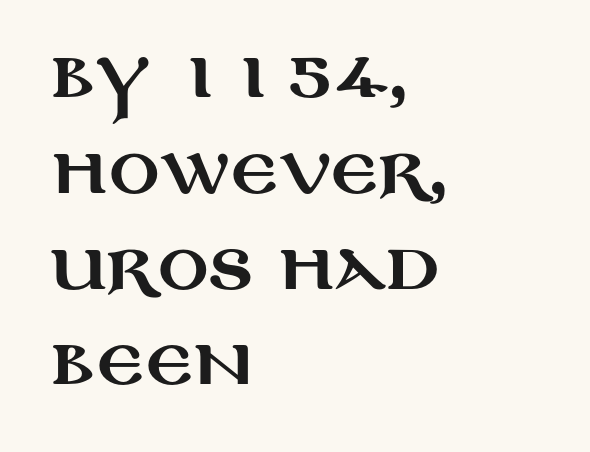
{"serif": "no", "italic": "no", "width": "wide", "stroke_contrast": "medium", "x_height": "large", "monospaced": "no", "underline": "no", "align": "left", "line_spacing": "normal", "line_spacing_ratio": 1.52, "letter_spacing": "normal", "letter_spacing_em": 0.0, "glyph_px": 63}
